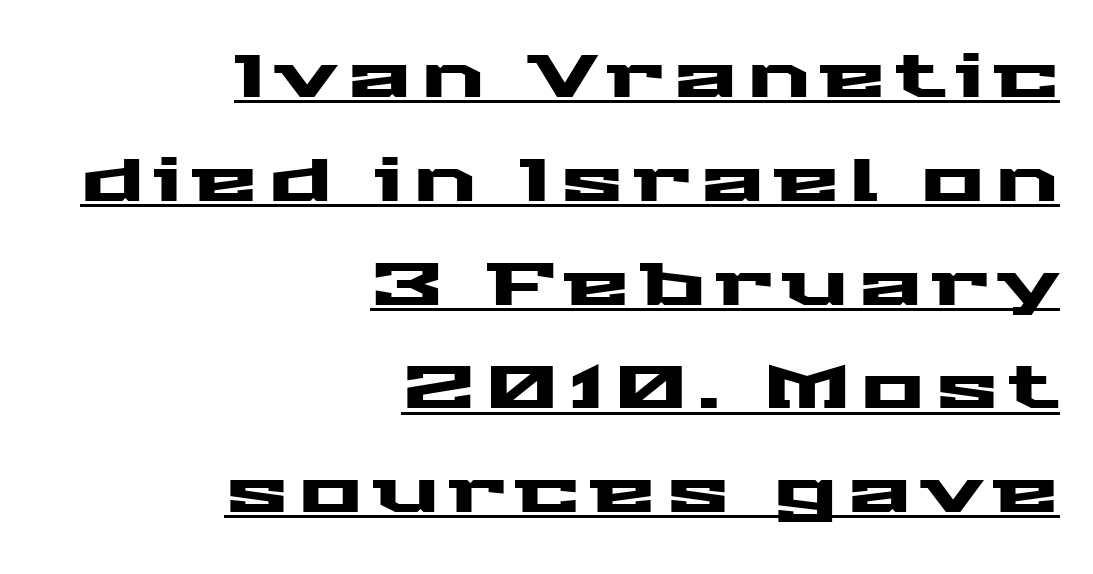
{"serif": "no", "italic": "no", "width": "wide", "stroke_contrast": "medium", "x_height": "medium", "monospaced": "no", "underline": "yes", "align": "right", "line_spacing_ratio": 1.73, "glyph_px": 60}
